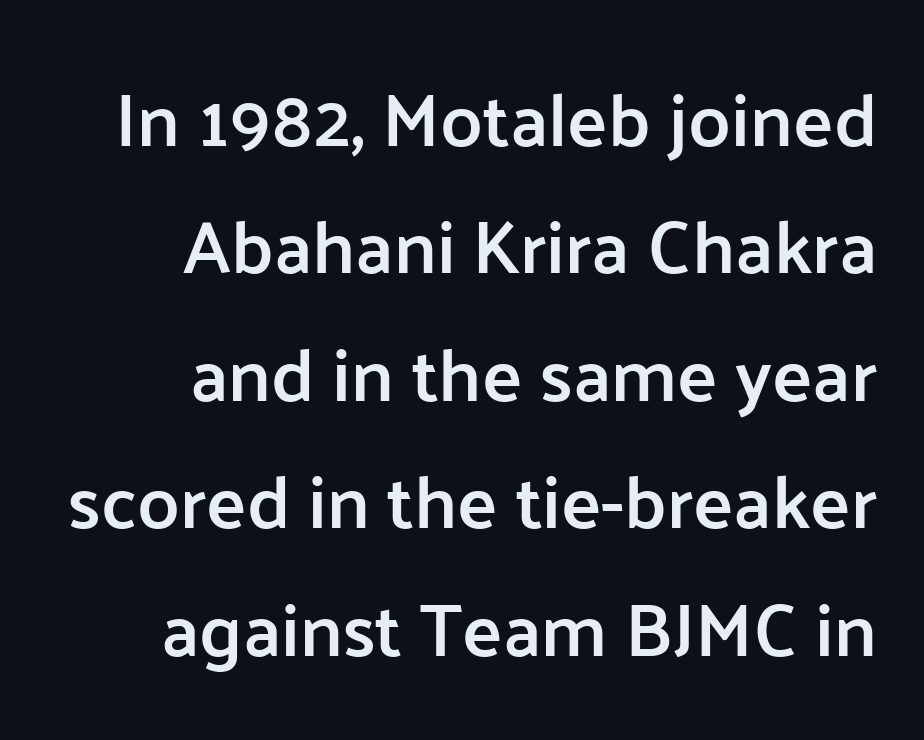
Q: Is the text bold? A: Semi-bold.
Q: Is the text italic (slanted)? A: No, it is upright.
Q: Is the typeface a serif or a sans-serif typeface? A: Sans-serif.
Q: Is the text underlined? A: No.
Q: How is the paragraph aligned? A: Right-aligned.
Q: Is the spacing between letters normal or unusually wide? A: Normal.
Q: Is the spacing between lines tight, normal or loose? A: Normal.
Q: Width (condensed, normal, or wide)? A: Normal.
Q: Stroke contrast? A: Low.
Q: x-height? A: Medium.
Q: Monospaced? A: No.
